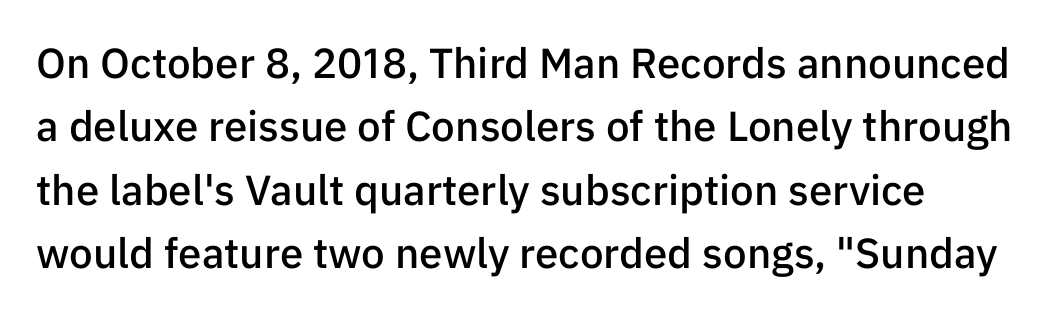
The image shows 42 px semibold sans-serif type, upright; set left-aligned, normal line spacing (1.51x), normal letter spacing, not underlined; low stroke contrast and a medium x-height.
